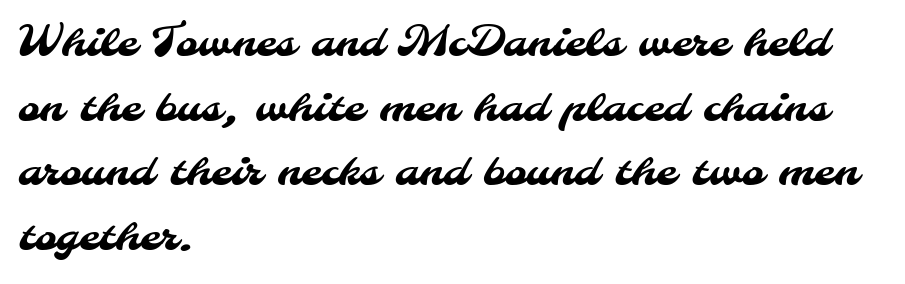
Do the characters align in a grid? No, the font is proportional. These lines stack with their left ends in a neat column. No word sits above an underline. Each word holds together tightly as a unit, with standard inter-letter gaps. Nothing sits at the stroke ends, so this counts as sans-serif. This block has exactly the height ordinary leading produces.
